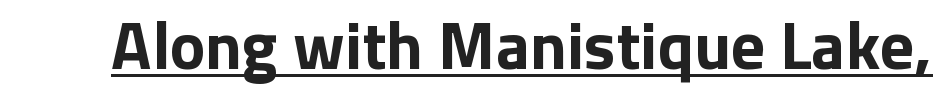
Q: Is the text bold? A: Yes.
Q: Is the text italic (slanted)? A: No, it is upright.
Q: Is the typeface a serif or a sans-serif typeface? A: Sans-serif.
Q: Is the text underlined? A: Yes.
Q: Is the spacing between letters normal or unusually wide? A: Normal.
Q: Width (condensed, normal, or wide)? A: Normal.
Q: Stroke contrast? A: Low.
Q: x-height? A: Medium.
Q: Monospaced? A: No.
